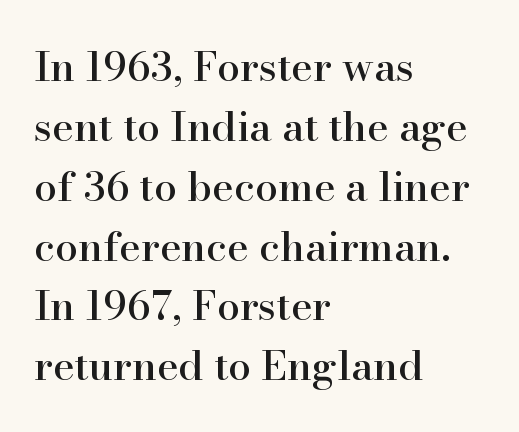
{"serif": "yes", "italic": "no", "width": "normal", "stroke_contrast": "high", "x_height": "small", "monospaced": "no", "underline": "no", "align": "left", "line_spacing": "normal", "line_spacing_ratio": 1.46, "letter_spacing": "normal", "letter_spacing_em": 0.0, "glyph_px": 41}
